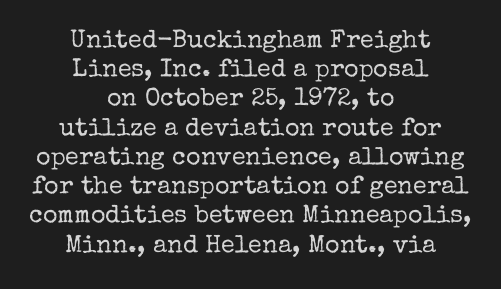
The passage shown is not underscored anywhere. The lettering holds an erect, upright posture throughout. Counters stay open thanks to moderate or lighter strokes. In CSS terms this would be text-align: center. Glyph-to-glyph distance matches everyday printed text.
